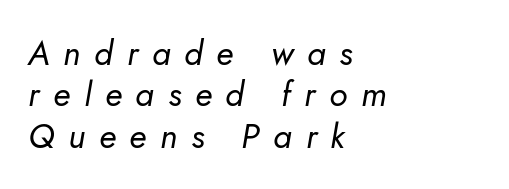
Q: Is the text bold? A: No.
Q: Is the text italic (slanted)? A: Yes, it leans right by about 5 degrees.
Q: Is the text underlined? A: No.
Q: How is the paragraph aligned? A: Left-aligned.
Q: Is the spacing between letters normal or unusually wide? A: Unusually wide.
Q: Width (condensed, normal, or wide)? A: Normal.
Q: Stroke contrast? A: Low.
Q: x-height? A: Small.
Q: Monospaced? A: No.
